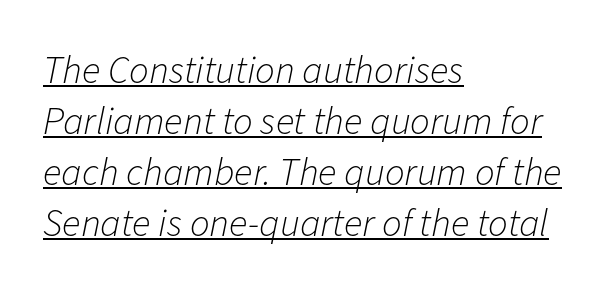
{"italic": "yes", "lean": "right", "slant_degrees": 11, "bold": "no", "weight": "light", "width": "normal", "stroke_contrast": "low", "x_height": "medium", "monospaced": "no", "underline": "yes", "align": "left", "line_spacing": "normal", "line_spacing_ratio": 1.31, "letter_spacing": "normal", "letter_spacing_em": 0.0, "glyph_px": 39}
